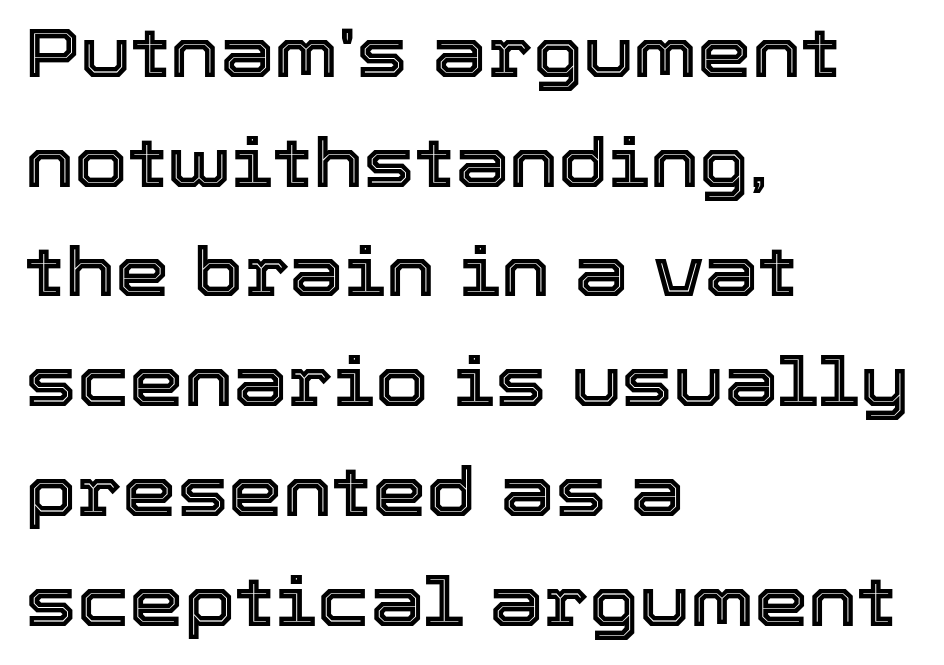
The image shows 69 px text type, upright; set left-aligned, normal line spacing (1.59x), normal letter spacing, not underlined; a medium x-height.
